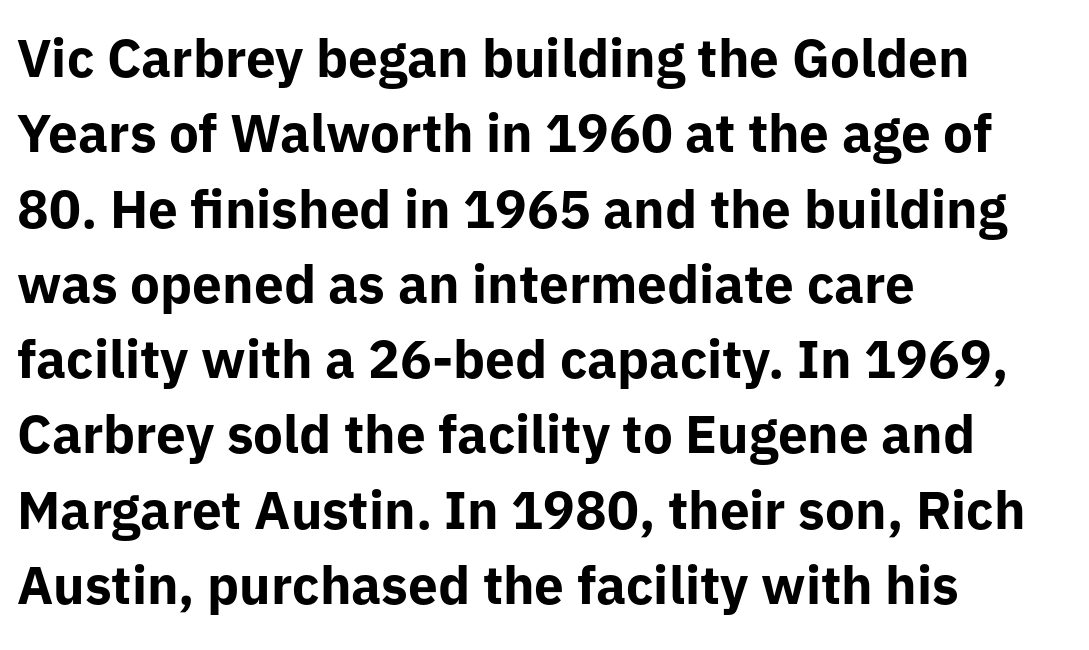
The image shows 53 px bold sans-serif type, upright; set left-aligned, normal line spacing (1.42x), normal letter spacing, not underlined; low stroke contrast and a medium x-height.
